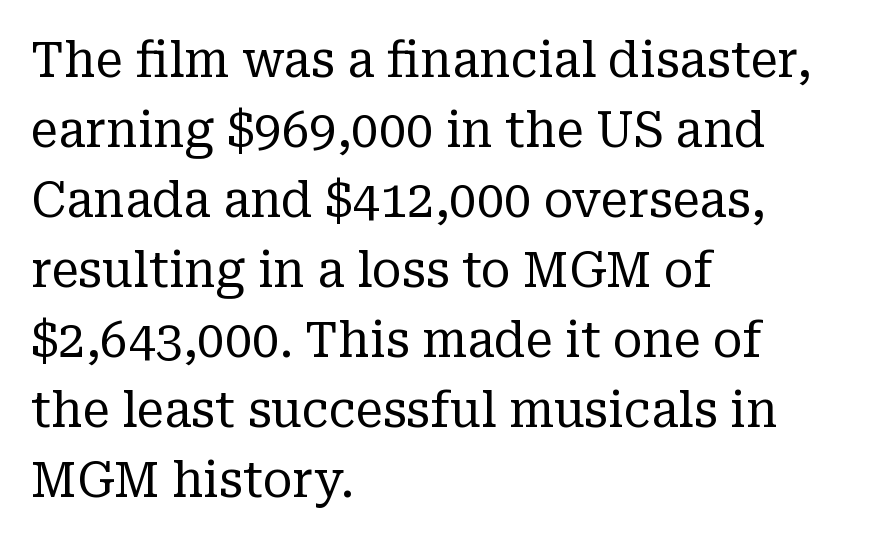
Q: Is the text bold? A: No.
Q: Is the text italic (slanted)? A: No, it is upright.
Q: Is the typeface a serif or a sans-serif typeface? A: Serif.
Q: Is the text underlined? A: No.
Q: How is the paragraph aligned? A: Left-aligned.
Q: Is the spacing between letters normal or unusually wide? A: Normal.
Q: Is the spacing between lines tight, normal or loose? A: Normal.
Q: Width (condensed, normal, or wide)? A: Normal.
Q: Stroke contrast? A: Low.
Q: x-height? A: Medium.
Q: Monospaced? A: No.
